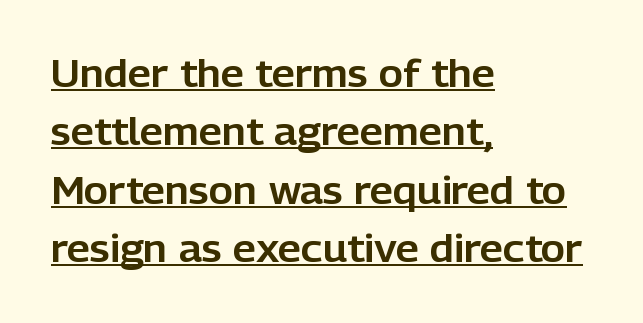
{"serif": "no", "italic": "no", "width": "normal", "stroke_contrast": "low", "x_height": "medium", "monospaced": "no", "underline": "yes", "align": "left", "line_spacing": "normal", "line_spacing_ratio": 1.58, "letter_spacing": "normal", "letter_spacing_em": 0.0, "glyph_px": 37}
